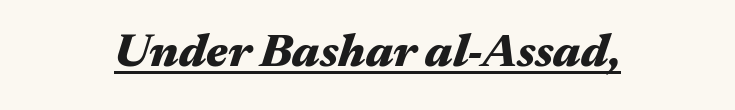
The rendering uses a bold face; every stroke is thick and dark. These characters rest on top of a visible drawn line. The typography opts for an oblique posture over an upright one. Each word holds together tightly as a unit, with standard inter-letter gaps.
